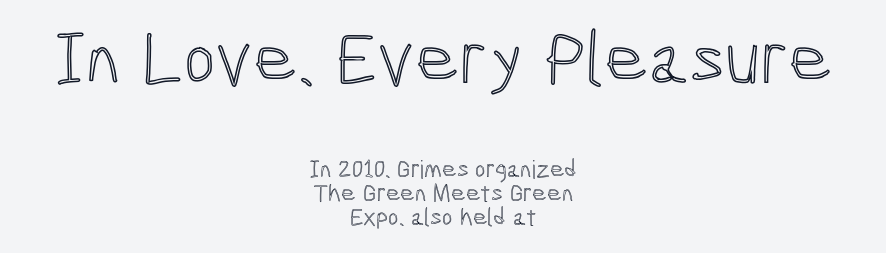
The typesetter chose a symmetrical, centered arrangement here. A bare baseline throughout the passage. The passage shown is typed in a proportional face where columns would drift. Compare the two chunks: the upper has the greater cap height.
